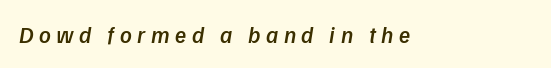
Q: Is the text bold? A: Semi-bold.
Q: Is the text underlined? A: No.
Q: Is the spacing between letters normal or unusually wide? A: Unusually wide.
